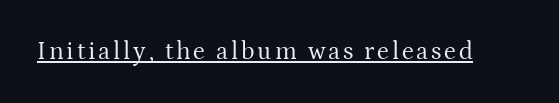
{"italic": "no", "bold": "no", "underline": "yes", "glyph_px": 25}
